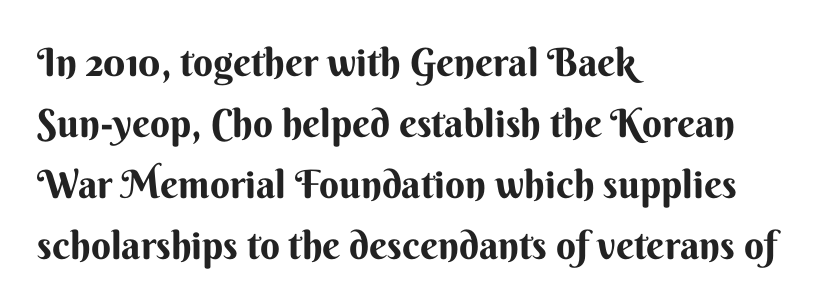
The image shows 39 px bold sans-serif type, upright; set left-aligned, normal line spacing (1.56x), normal letter spacing, not underlined; medium stroke contrast and a small x-height.
